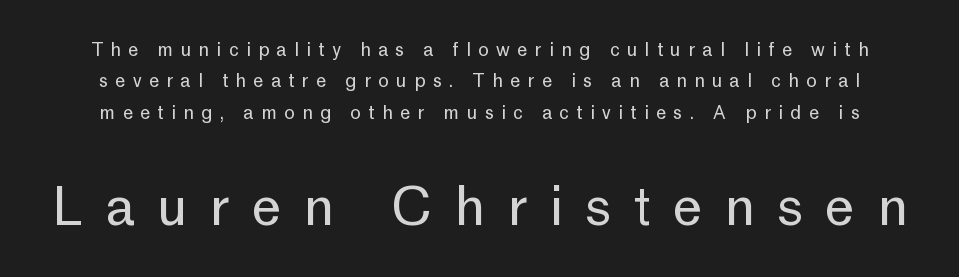
{"serif": "no", "italic": "no", "bold": "no", "weight": "regular", "width": "normal", "stroke_contrast": "low", "x_height": "medium", "monospaced": "no", "underline": "no", "line_spacing_ratio": 1.74, "letter_spacing": "wide", "letter_spacing_em": 0.41, "larger_block": "second", "size_ratio": 2.94, "glyph_px": 53}
